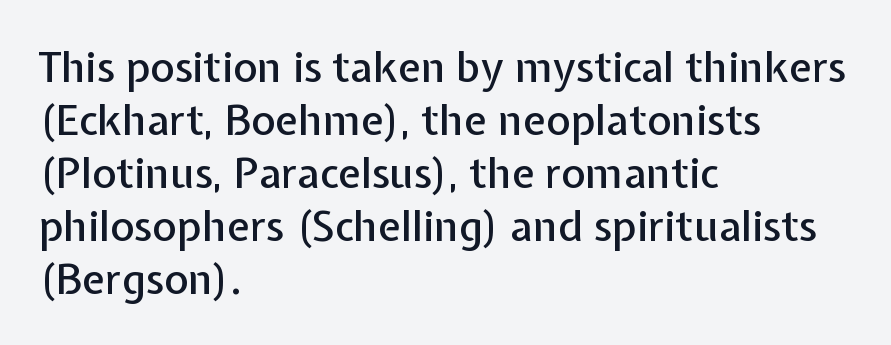
The image shows 42 px sans-serif type, upright; set left-aligned, normal line spacing (1.26x), normal letter spacing, not underlined; low stroke contrast and a medium x-height.
